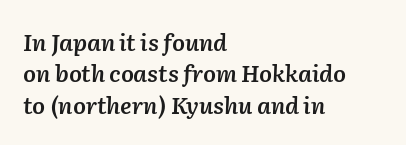
{"italic": "yes", "lean": "right", "slant_degrees": 2, "bold": "semi", "underline": "no", "align": "left", "line_spacing": "normal", "line_spacing_ratio": 1.36, "letter_spacing": "normal", "letter_spacing_em": 0.0, "glyph_px": 23}
